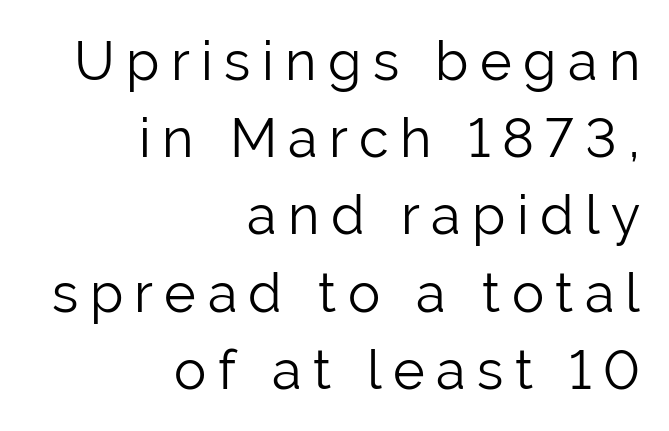
{"serif": "no", "italic": "no", "bold": "no", "weight": "light", "width": "normal", "stroke_contrast": "low", "x_height": "medium", "monospaced": "no", "underline": "no", "align": "right", "line_spacing": "normal", "line_spacing_ratio": 1.43, "letter_spacing": "wide", "letter_spacing_em": 0.21, "glyph_px": 54}
